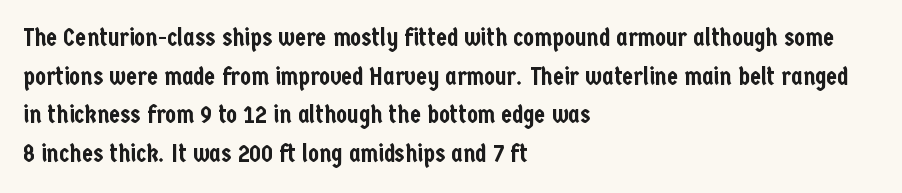
{"italic": "no", "underline": "no", "align": "left", "line_spacing": "normal", "line_spacing_ratio": 1.55, "letter_spacing": "normal", "letter_spacing_em": 0.0, "glyph_px": 25}
